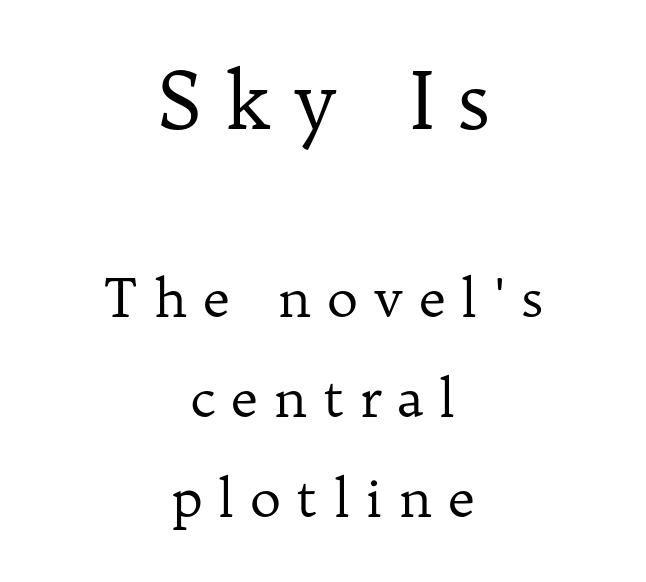
The image shows 79 px regular-weight serif type, upright; set centered, line spacing 1.89x, unusually wide letter spacing (+0.28 em), not underlined; the first (top) block is 1.49x larger; low stroke contrast and a medium x-height.
